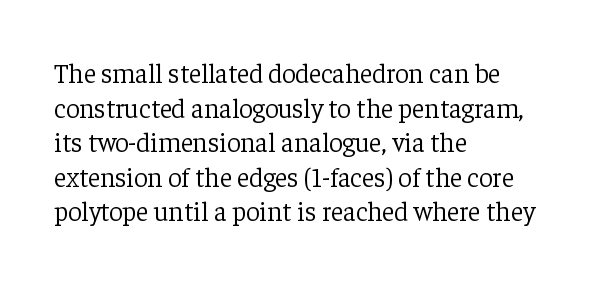
The image shows 27 px text type, upright; set left-aligned, normal line spacing (1.28x), normal letter spacing, not underlined.
